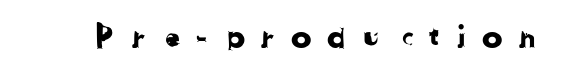
{"serif": "no", "width": "normal", "stroke_contrast": "low", "x_height": "medium", "monospaced": "no", "underline": "no", "letter_spacing": "wide", "letter_spacing_em": 0.49, "glyph_px": 31}
